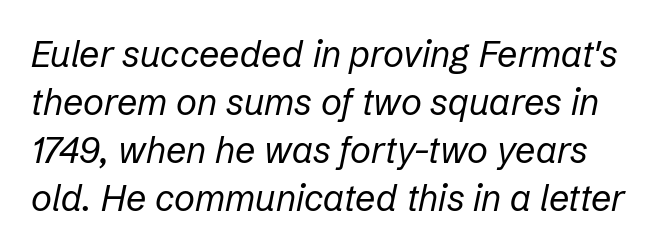
{"italic": "yes", "lean": "right", "slant_degrees": 12, "bold": "no", "weight": "regular", "width": "normal", "stroke_contrast": "low", "x_height": "medium", "monospaced": "no", "underline": "no", "line_spacing": "normal", "line_spacing_ratio": 1.33, "letter_spacing": "normal", "letter_spacing_em": 0.0, "glyph_px": 36}
